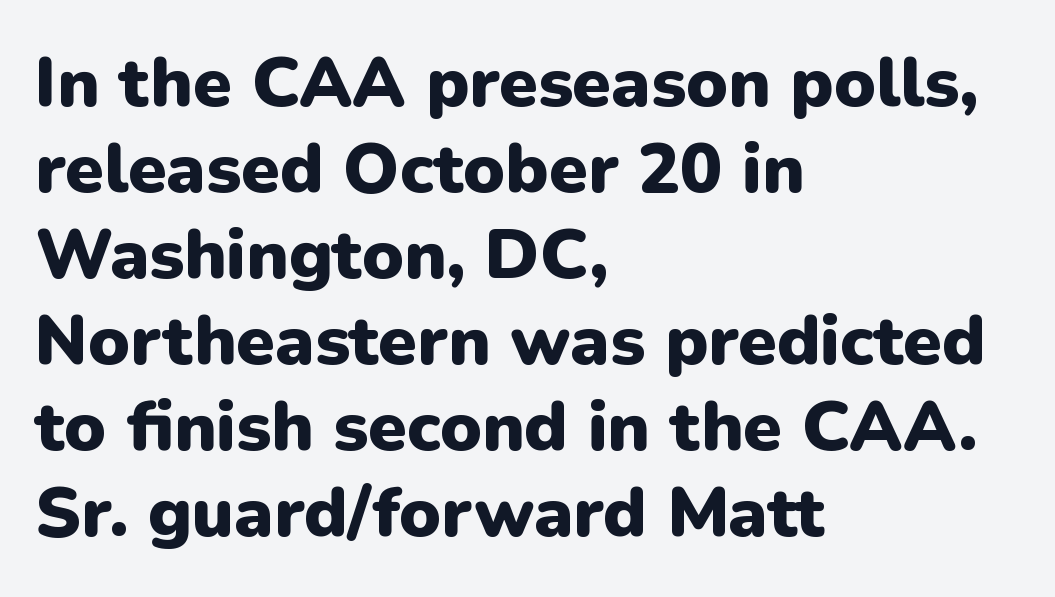
Q: Is the text bold? A: Yes.
Q: Is the text italic (slanted)? A: No, it is upright.
Q: Is the typeface a serif or a sans-serif typeface? A: Sans-serif.
Q: Is the text underlined? A: No.
Q: How is the paragraph aligned? A: Left-aligned.
Q: Is the spacing between letters normal or unusually wide? A: Normal.
Q: Width (condensed, normal, or wide)? A: Normal.
Q: Stroke contrast? A: Low.
Q: x-height? A: Medium.
Q: Monospaced? A: No.
